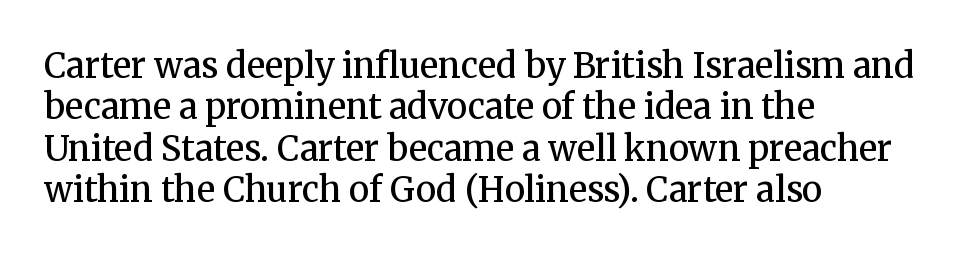
Q: Is the text bold? A: Semi-bold.
Q: Is the text italic (slanted)? A: No, it is upright.
Q: Is the typeface a serif or a sans-serif typeface? A: Serif.
Q: Is the text underlined? A: No.
Q: How is the paragraph aligned? A: Left-aligned.
Q: Is the spacing between letters normal or unusually wide? A: Normal.
Q: Width (condensed, normal, or wide)? A: Normal.
Q: Stroke contrast? A: Medium.
Q: x-height? A: Medium.
Q: Monospaced? A: No.
